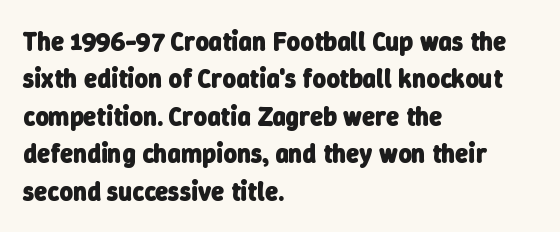
Q: Is the text bold? A: Yes.
Q: Is the text underlined? A: No.
Q: How is the paragraph aligned? A: Left-aligned.
Q: Is the spacing between letters normal or unusually wide? A: Normal.
Q: Is the spacing between lines tight, normal or loose? A: Normal.
